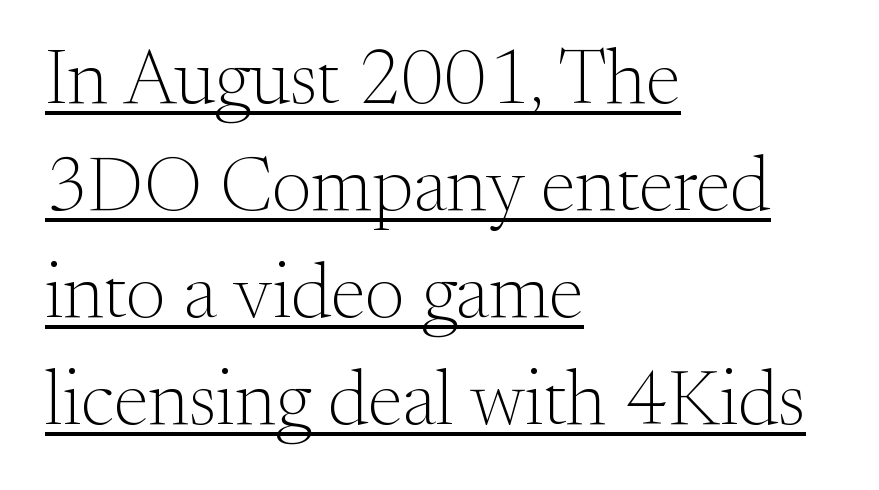
Q: Is the text bold? A: No.
Q: Is the text italic (slanted)? A: No, it is upright.
Q: Is the typeface a serif or a sans-serif typeface? A: Serif.
Q: Is the text underlined? A: Yes.
Q: How is the paragraph aligned? A: Left-aligned.
Q: Is the spacing between letters normal or unusually wide? A: Normal.
Q: Is the spacing between lines tight, normal or loose? A: Normal.
Q: Width (condensed, normal, or wide)? A: Normal.
Q: Stroke contrast? A: Medium.
Q: x-height? A: Small.
Q: Monospaced? A: No.
